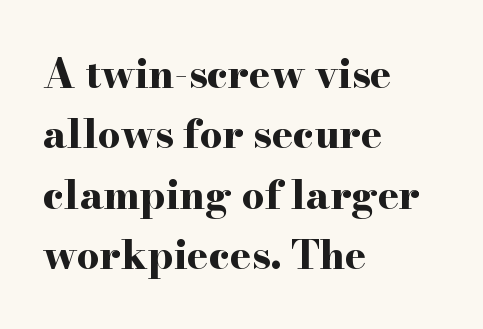
To sum up the face: it has serifs. Horizontally, the lines are justified to the leading edge only. Varying glyph widths throughout — classic text-font behaviour. The passage shown has conventional tracking throughout. Rendered with straight, roman letterforms.
